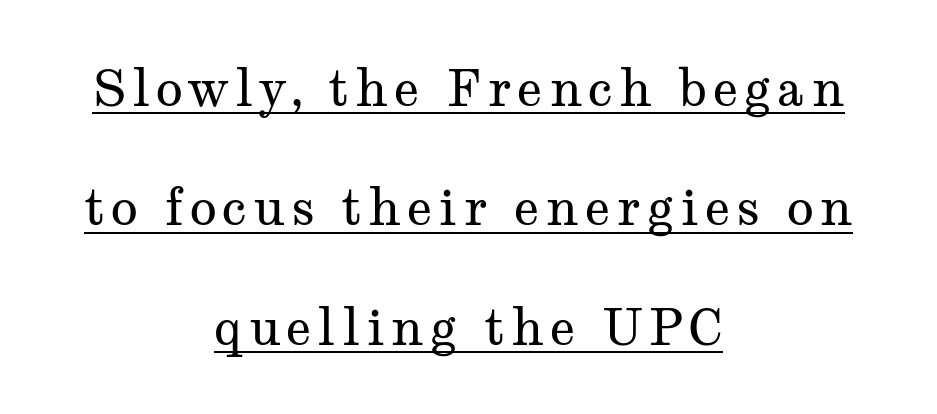
{"serif": "yes", "italic": "no", "bold": "no", "weight": "regular", "width": "wide", "stroke_contrast": "medium", "x_height": "medium", "monospaced": "no", "underline": "yes", "align": "center", "line_spacing": "loose", "line_spacing_ratio": 2.39, "glyph_px": 50}
